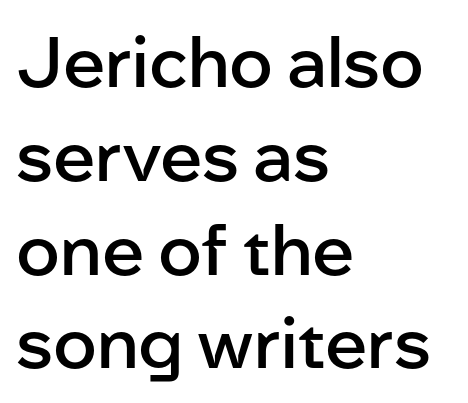
Caption: multi-line text, flush left, ragged right. The specimen reads as upright at a glance. Nope, no serifs anywhere on these letters. You could not count columns in this text — the font is proportionally spaced. This sample uses plain, unmodified letter spacing.
